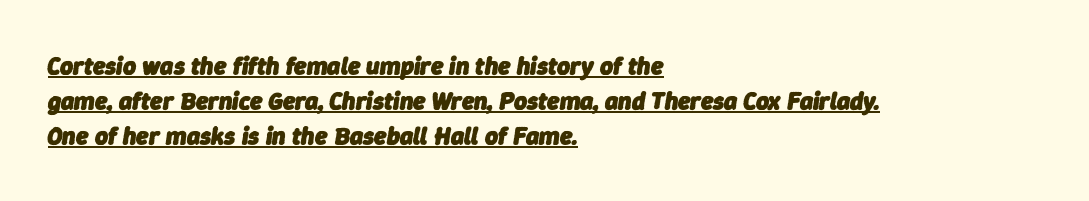
Q: Is the text bold? A: Yes.
Q: Is the text italic (slanted)? A: Yes, it leans right by about 9 degrees.
Q: Is the text underlined? A: Yes.
Q: How is the paragraph aligned? A: Left-aligned.
Q: Is the spacing between letters normal or unusually wide? A: Normal.
Q: Is the spacing between lines tight, normal or loose? A: Normal.
